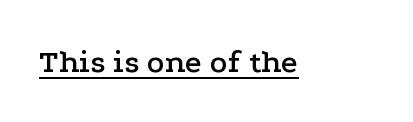
Proportional: the letters do not fall into vertical columns. You can see a thin bar hugging the bottom of the glyphs. The rendering keeps characters at their native spacing. Characters remain perfectly vertical along every line. A serif font was chosen for this passage.
